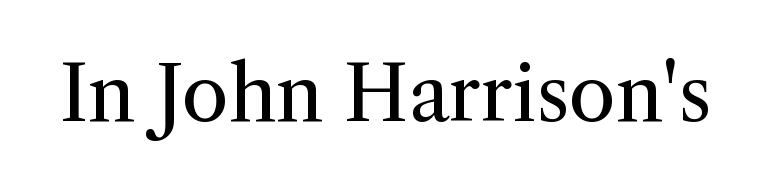
The passage shown is not underscored anywhere. The weight tops out at a normal text grade. This is the regular roman posture of the typeface. Letterform terminals end in serifs throughout the passage. Caption: standard tracking, unaltered.
